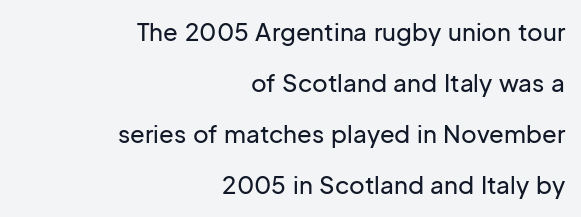
The image shows 24 px text type, upright; set right-aligned, loose line spacing (2.13x), normal letter spacing, not underlined.
